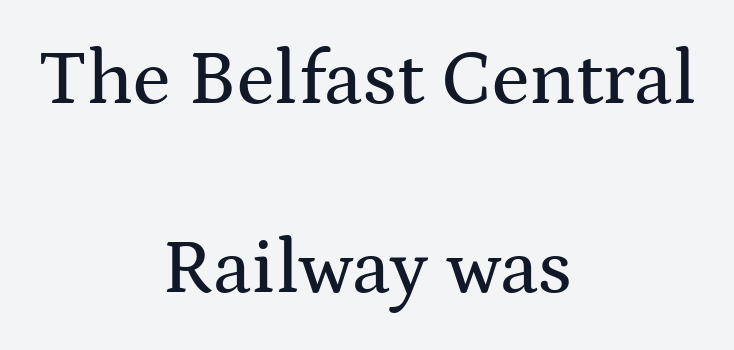
Characters follow at the spacing the type designer built in. Typeset on center — no edge is straight. Check where the strokes stop: tiny serifs finish them off. If you measured baseline to baseline, you'd find a long distance. Nope, not italic — everything's standing straight. The space directly below the letters is spotless.
